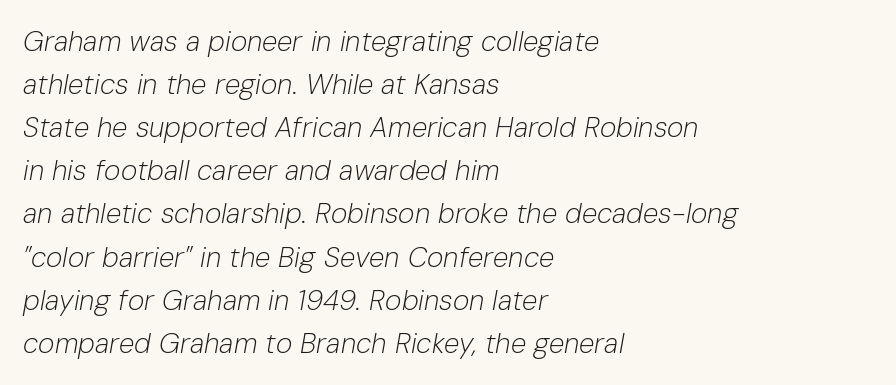
Q: Is the text bold? A: No.
Q: Is the text italic (slanted)? A: Yes, it leans right by about 10 degrees.
Q: Is the text underlined? A: No.
Q: How is the paragraph aligned? A: Left-aligned.
Q: Is the spacing between letters normal or unusually wide? A: Normal.
Q: Is the spacing between lines tight, normal or loose? A: Normal.
Q: Width (condensed, normal, or wide)? A: Normal.
Q: Stroke contrast? A: Low.
Q: x-height? A: Medium.
Q: Monospaced? A: No.
